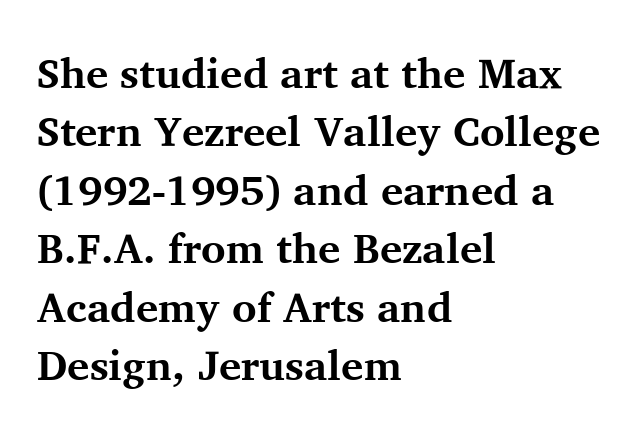
The rendering shows small feet on the letterforms — a serif design. The lines are quadded left. Does the weight exceed regular? Yes, all the way to bold. Horizontal bands of white between lines are of average thickness.
